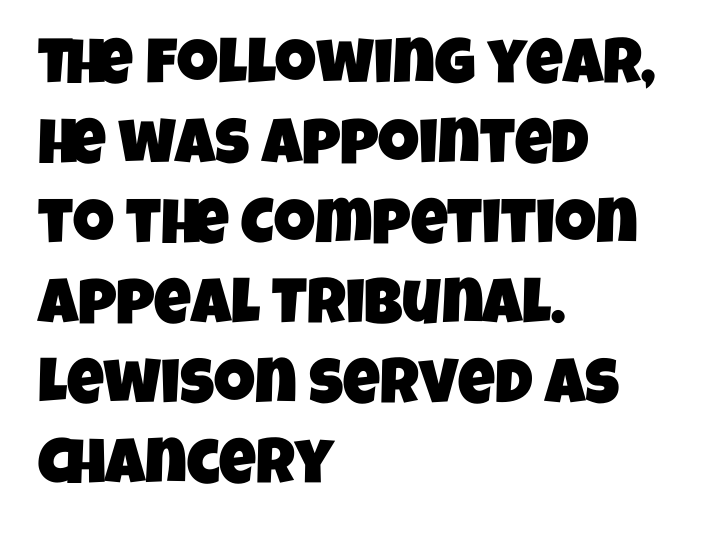
Q: Is the typeface a serif or a sans-serif typeface? A: Sans-serif.
Q: Is the text underlined? A: No.
Q: How is the paragraph aligned? A: Left-aligned.
Q: Is the spacing between letters normal or unusually wide? A: Normal.
Q: Is the spacing between lines tight, normal or loose? A: Normal.
Q: Width (condensed, normal, or wide)? A: Condensed.
Q: Stroke contrast? A: Low.
Q: x-height? A: Large.
Q: Monospaced? A: No.
